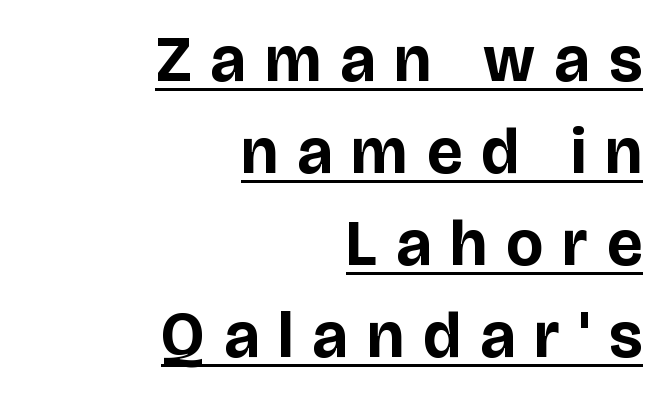
The image shows 64 px bold sans-serif type, upright; set right-aligned, normal line spacing (1.44x), unusually wide letter spacing (+0.3 em), underlined; low stroke contrast and a large x-height.
